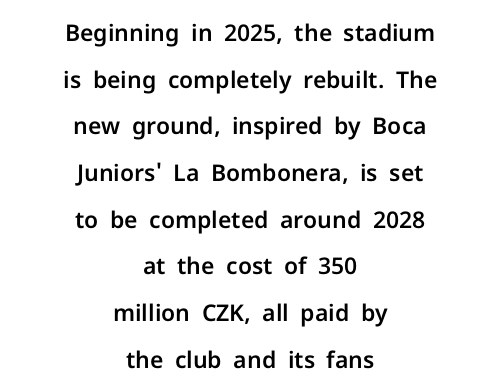
The image shows 23 px text type, upright; set centered, loose line spacing (2.03x), normal letter spacing, not underlined.
